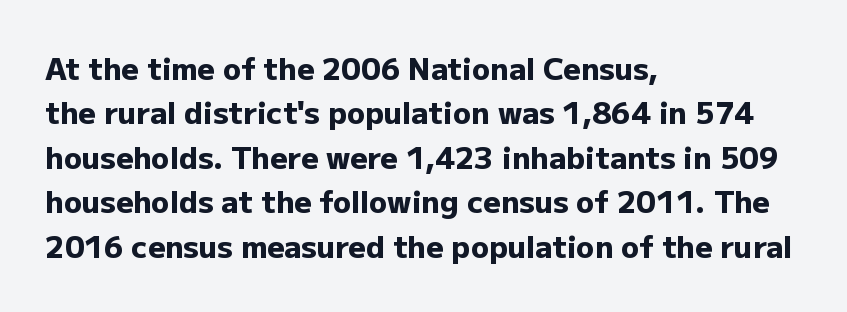
{"serif": "no", "italic": "no", "bold": "yes", "weight": "heavy", "width": "normal", "stroke_contrast": "low", "x_height": "medium", "monospaced": "no", "underline": "no", "align": "left", "line_spacing": "normal", "line_spacing_ratio": 1.48, "letter_spacing": "normal", "letter_spacing_em": 0.0, "glyph_px": 30}
